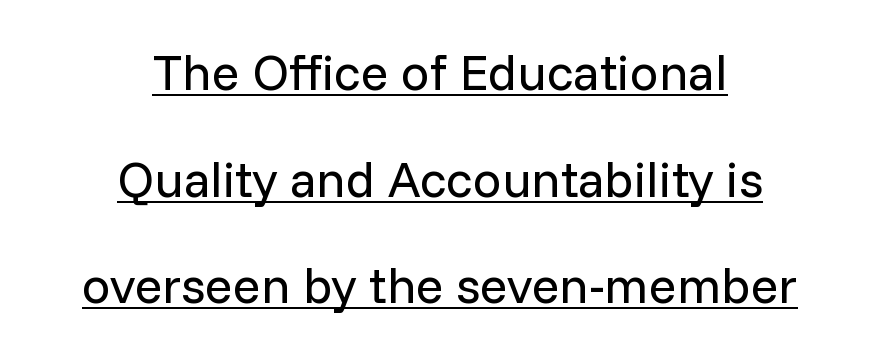
The image shows 51 px regular-weight sans-serif type, upright; set centered, loose line spacing (2.09x), normal letter spacing, underlined; low stroke contrast and a medium x-height.
